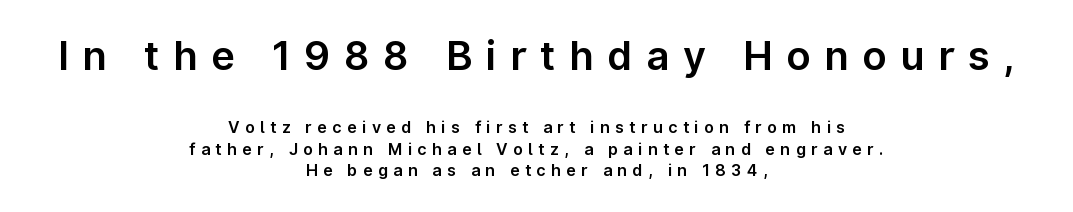
{"serif": "no", "italic": "no", "width": "normal", "stroke_contrast": "low", "x_height": "medium", "monospaced": "no", "underline": "no", "align": "center", "line_spacing": "normal", "line_spacing_ratio": 1.35, "letter_spacing": "wide", "letter_spacing_em": 0.34, "larger_block": "first", "size_ratio": 2.5, "glyph_px": 40}
